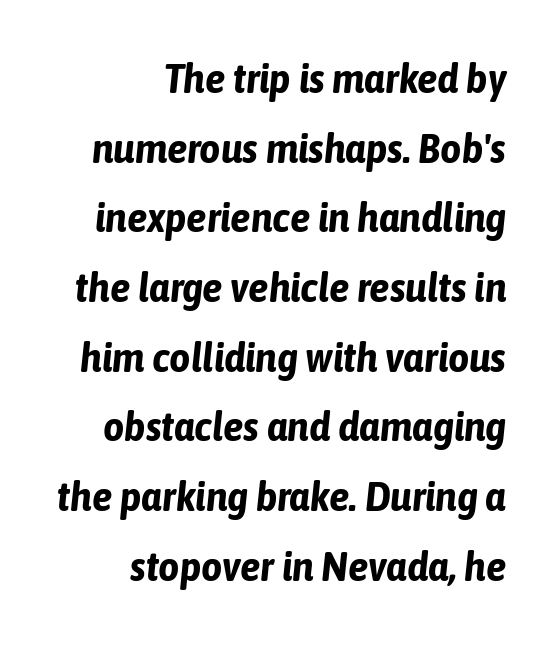
There is no visible air inserted between adjacent glyphs. Here the designer chose a conventional face with non-uniform glyph widths. Caption: bold face, heavy strokes. This rendering features lettering with no underline. Looking at the ascenders, they clearly lean. A student would call this right alignment; a typographer would say flush right, rag left.
